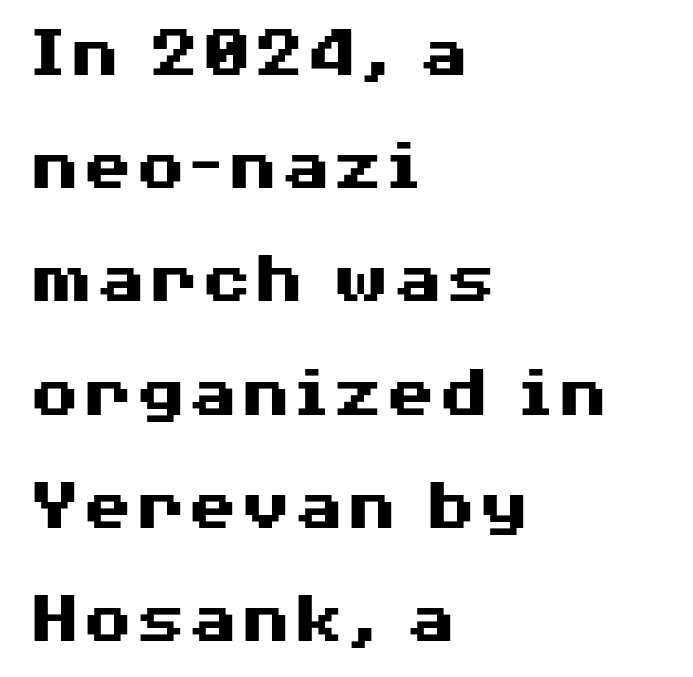
Nope, not italic — everything's standing straight. A normal amount of white space separates one row of letters from the next. Unmarked baselines from the first word to the last. The rendering shows plain stroke endings on the letterforms — a sans-serif design. Letter spacing: default. These lines are set flush left with a ragged right edge.
